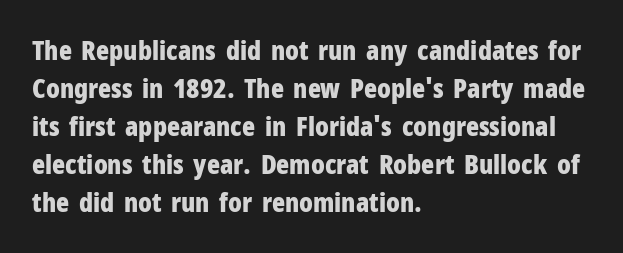
Nothing unusual about the tracking: characters are spaced as the font intends. Glance below the letters and you will spot only blank space. Designer's note — italics off, roman on. Alignment: flush left.
